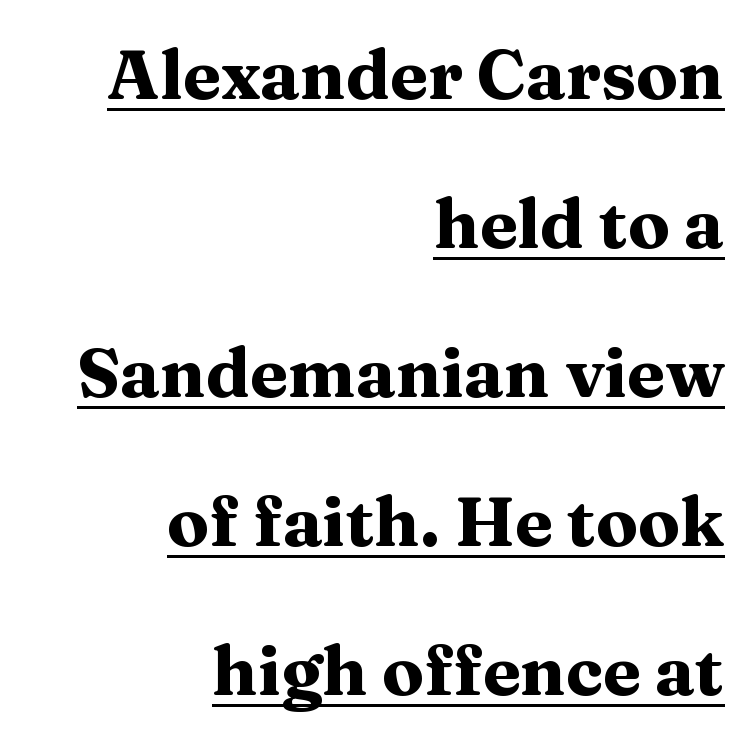
{"serif": "yes", "italic": "no", "bold": "yes", "weight": "heavy", "width": "wide", "stroke_contrast": "medium", "x_height": "medium", "monospaced": "no", "underline": "yes", "align": "right", "line_spacing": "loose", "line_spacing_ratio": 2.16, "letter_spacing": "normal", "letter_spacing_em": 0.0, "glyph_px": 69}
